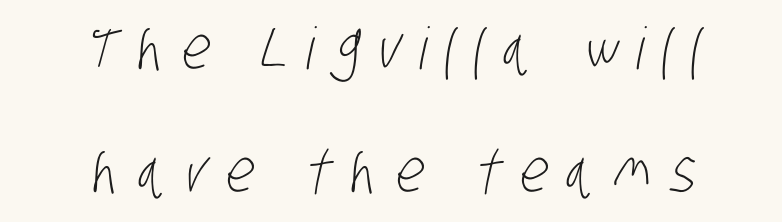
{"serif": "no", "bold": "no", "weight": "light", "width": "condensed", "stroke_contrast": "low", "x_height": "large", "monospaced": "no", "underline": "no", "align": "center", "line_spacing": "loose", "line_spacing_ratio": 2.12, "letter_spacing": "wide", "letter_spacing_em": 0.32, "glyph_px": 58}
